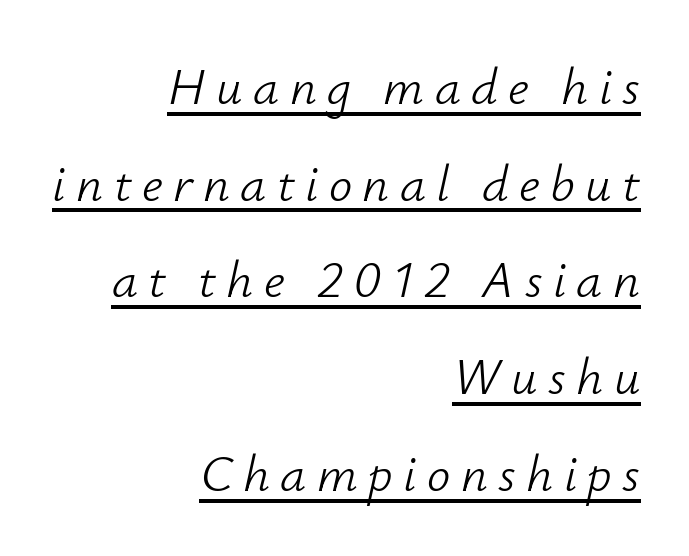
The letterforms stand isolated, each surrounded by extra space. This sample carries an underscore along the baseline area. Looking at the ascenders, they clearly lean. Summary of weight: not heavy and not bold. These lines stack with their right ends in a neat column.
